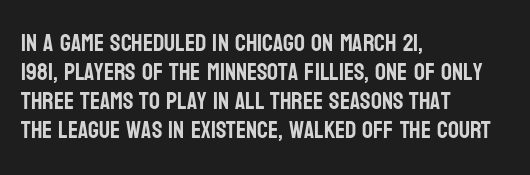
The area under the type is left untouched. Is the block centered? No — it sits flush against the left margin. Default kerning and tracking; the words read as compact shapes. Is there any slant? The stems are plumb.
